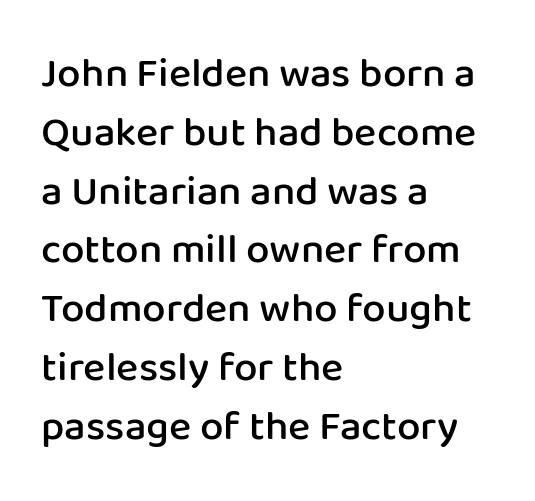
The image shows 42 px semibold sans-serif type, upright; set left-aligned, normal line spacing (1.4x), normal letter spacing, not underlined; low stroke contrast and a medium x-height.
